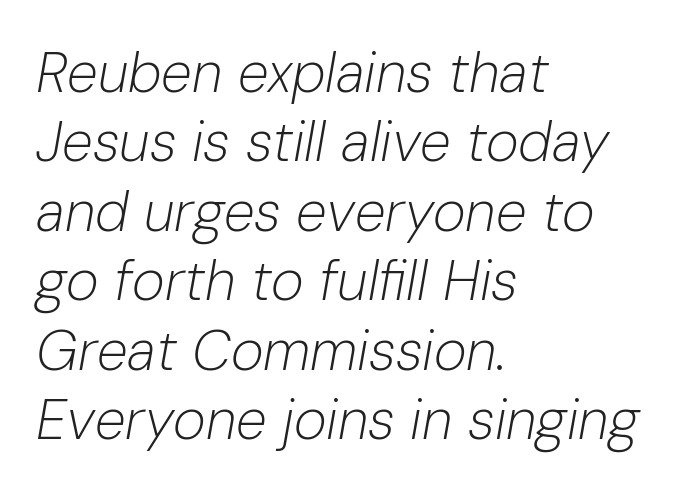
Between one letter and the next there's only the usual sliver of space. Nobody drew a line under any word here. Bold? No — there's no thickening of the strokes. Proportional: the letters do not fall into vertical columns. The passage is arranged the way most books set body copy — flush left.
